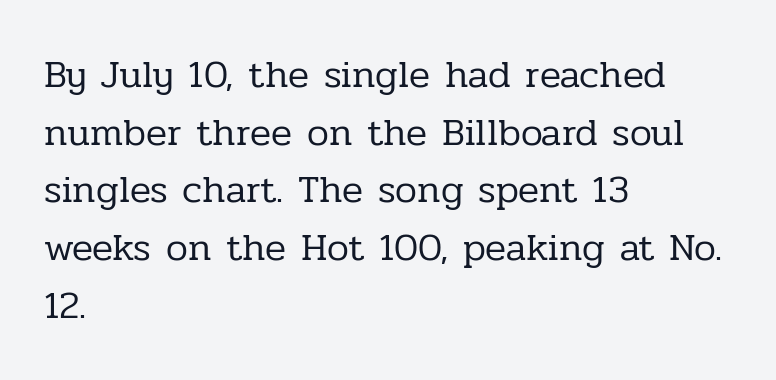
The image shows 39 px regular-weight serif type, upright; set left-aligned, normal line spacing (1.48x), normal letter spacing, not underlined; low stroke contrast and a medium x-height.
